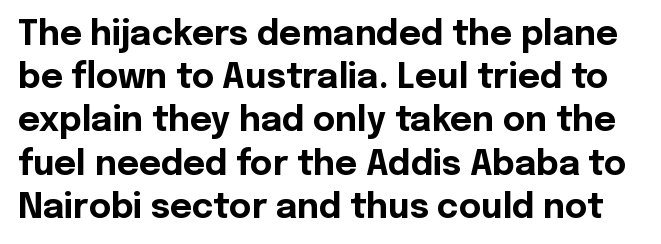
These lines are rendered in a variable-pitch font. It's the straight-up-and-down kind of type. Weight check: bold — yes, fully. Students, observe: this is what conventionally led text looks like.
